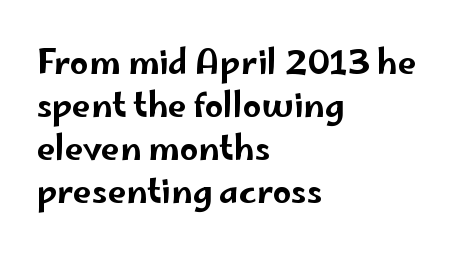
Q: Is the text italic (slanted)? A: No, it is upright.
Q: Is the typeface a serif or a sans-serif typeface? A: Sans-serif.
Q: Is the text underlined? A: No.
Q: How is the paragraph aligned? A: Left-aligned.
Q: Is the spacing between letters normal or unusually wide? A: Normal.
Q: Is the spacing between lines tight, normal or loose? A: Normal.
Q: Width (condensed, normal, or wide)? A: Wide.
Q: Stroke contrast? A: Low.
Q: x-height? A: Small.
Q: Monospaced? A: No.
